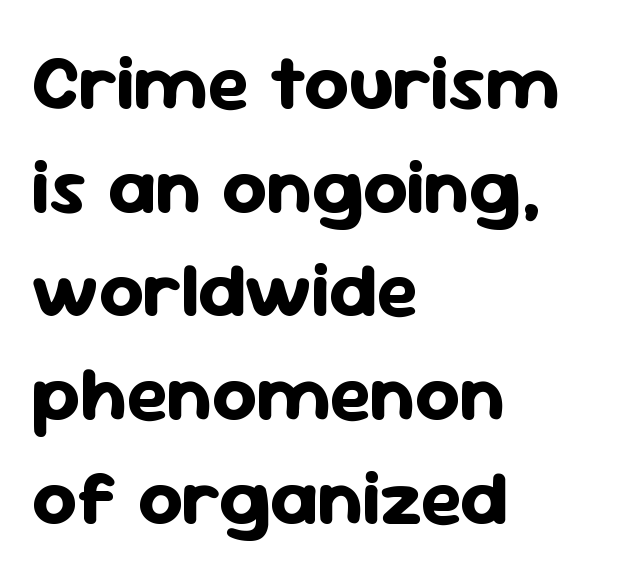
{"serif": "no", "italic": "no", "bold": "yes", "weight": "bold", "width": "normal", "stroke_contrast": "low", "x_height": "medium", "monospaced": "no", "underline": "no", "align": "left", "line_spacing": "normal", "line_spacing_ratio": 1.33, "letter_spacing": "normal", "letter_spacing_em": 0.0, "glyph_px": 78}
